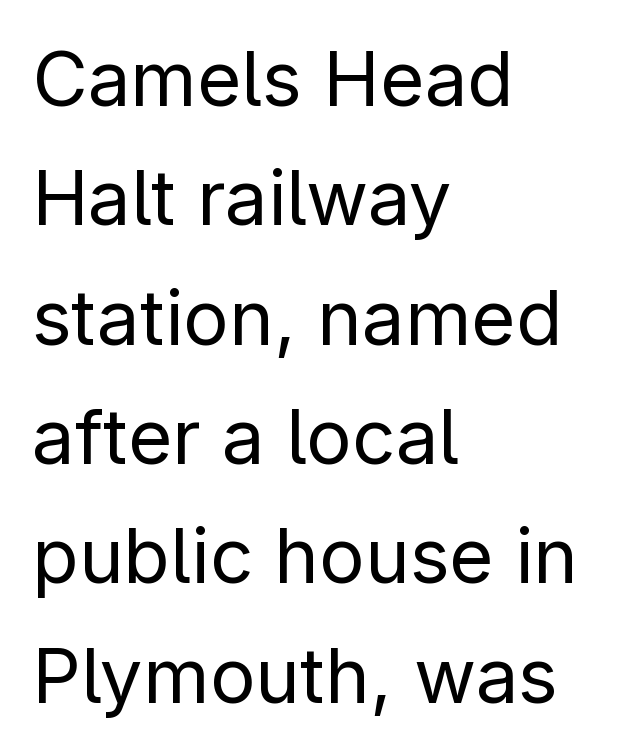
The image shows 76 px regular-weight sans-serif type, upright; set left-aligned, normal line spacing (1.57x), normal letter spacing, not underlined; low stroke contrast and a medium x-height.
